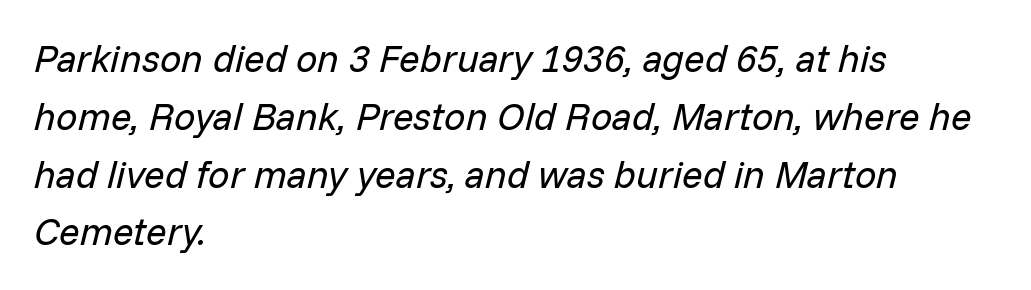
{"italic": "yes", "lean": "right", "slant_degrees": 14, "bold": "no", "weight": "regular", "width": "normal", "stroke_contrast": "low", "x_height": "medium", "monospaced": "no", "underline": "no", "align": "left", "line_spacing": "normal", "line_spacing_ratio": 1.52, "letter_spacing": "normal", "letter_spacing_em": 0.0, "glyph_px": 38}
